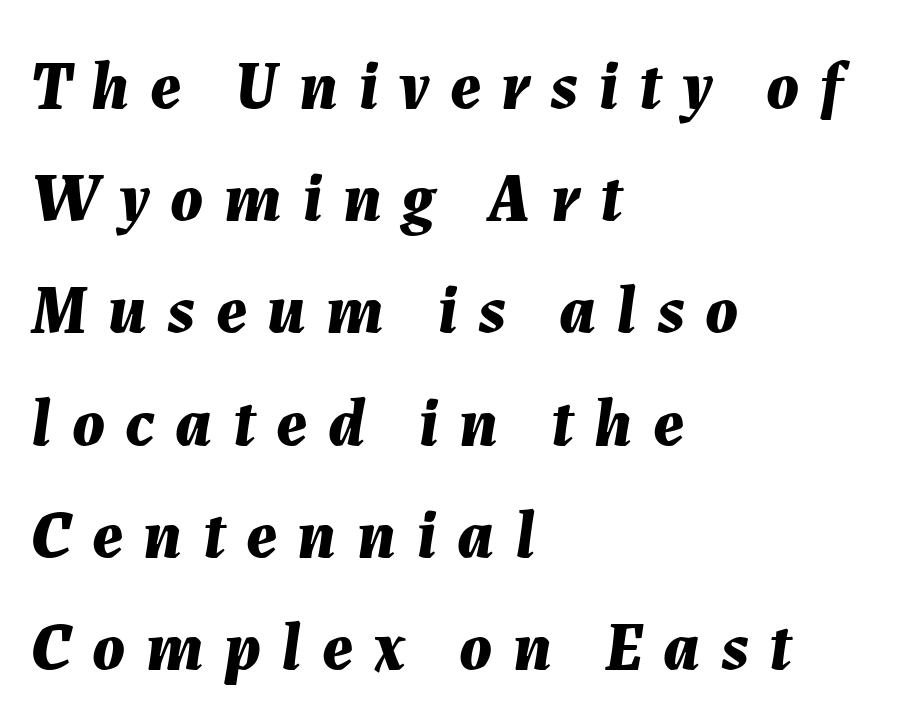
Bare-footed words on every line. You could not count columns in this text — the font is proportionally spaced. Leading matches the norm, producing a regular column. Caption: multi-line text, flush left, ragged right. The line texture is sparse and dotted thanks to wide tracking. Heavy, bold letterforms.
